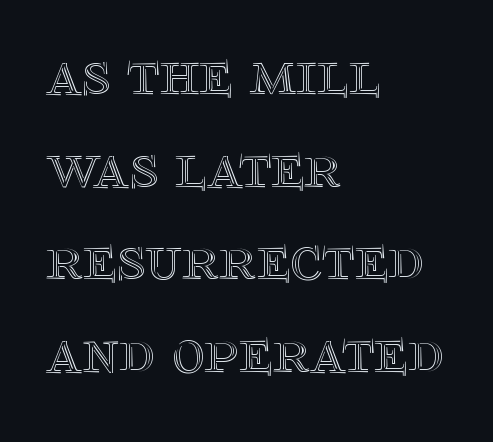
Proportional: the letters do not fall into vertical columns. Decoration check: the copy has no underline. How would I describe the line gaps? Plain and ordinary. Is the letter spacing exaggerated? No — it looks like the ordinary default. One-word summary of the alignment: left.
